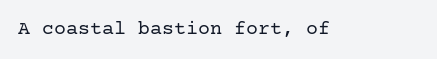
Posture: upright roman. Short note: letters normally spaced. The weight would be labelled regular, book, light, or lighter still. Lines of text with bare space underneath.
